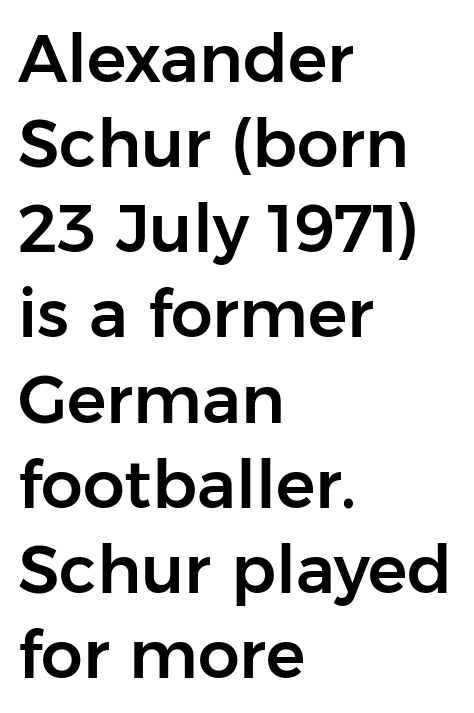
{"serif": "no", "italic": "no", "width": "normal", "stroke_contrast": "low", "x_height": "medium", "monospaced": "no", "underline": "no", "align": "left", "line_spacing": "normal", "line_spacing_ratio": 1.29, "letter_spacing": "normal", "letter_spacing_em": 0.0, "glyph_px": 66}
